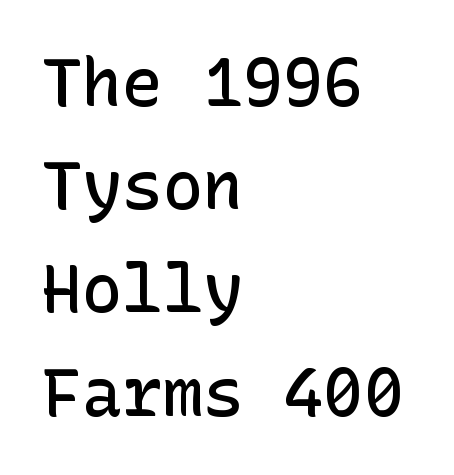
In terms of weight, the rendering is demibold, just under bold. The font family rendered here belongs to the sans-serif group. Line spacing here is normal. Clear beneath every line of the passage.
